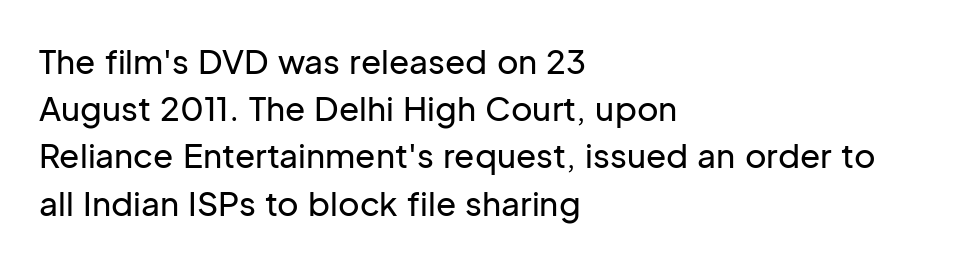
The image shows 33 px sans-serif type, upright; set left-aligned, normal line spacing (1.43x), normal letter spacing, not underlined; low stroke contrast and a medium x-height.
